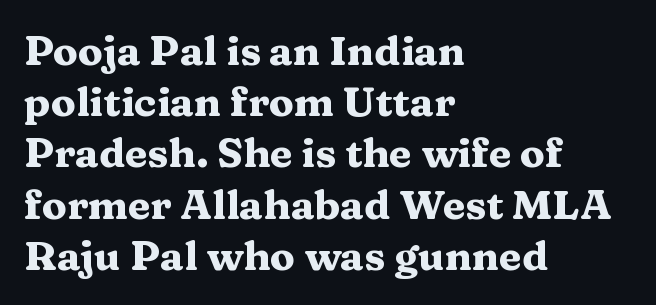
Varying glyph widths throughout — classic text-font behaviour. Stroke terminals: seriffed. Regarding leading, the lines here are spaced in the standard way. The characters look thick and weighty, a clear bold.
